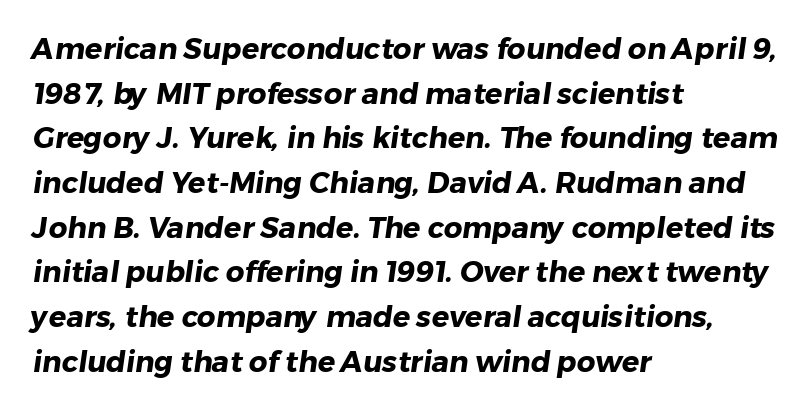
{"serif": "no", "bold": "yes", "weight": "heavy", "width": "normal", "stroke_contrast": "low", "x_height": "medium", "monospaced": "no", "underline": "no", "align": "left", "line_spacing": "normal", "line_spacing_ratio": 1.54, "letter_spacing": "normal", "letter_spacing_em": 0.0, "glyph_px": 29}
